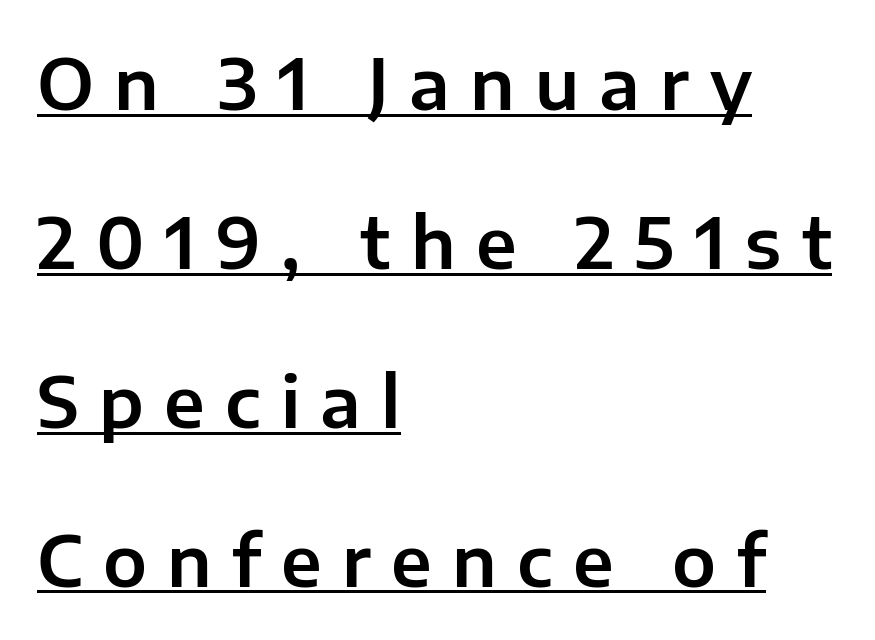
The image shows 70 px sans-serif type, upright; set left-aligned, loose line spacing (2.27x), unusually wide letter spacing (+0.29 em), underlined; low stroke contrast and a medium x-height.
